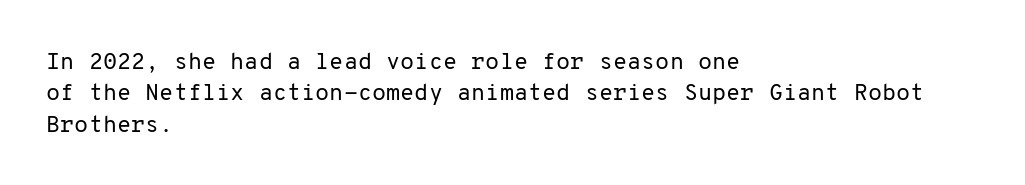
{"italic": "no", "bold": "no", "underline": "no", "align": "left", "line_spacing": "normal", "line_spacing_ratio": 1.36, "letter_spacing": "normal", "letter_spacing_em": 0.0, "glyph_px": 23}
